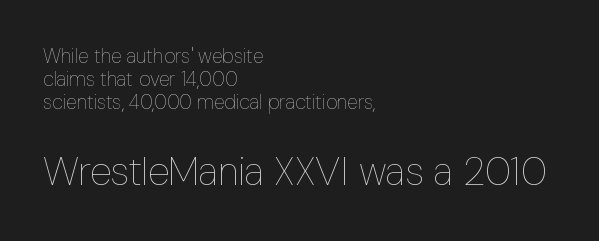
The emphasis by scale lands on block number two, below. Layout note: lines flush left. The font is comparable to plain body text, perhaps lighter. Varying glyph widths throughout — classic text-font behaviour. Tracking value appears to be zero — textbook default spacing. The words here are not underlined.
